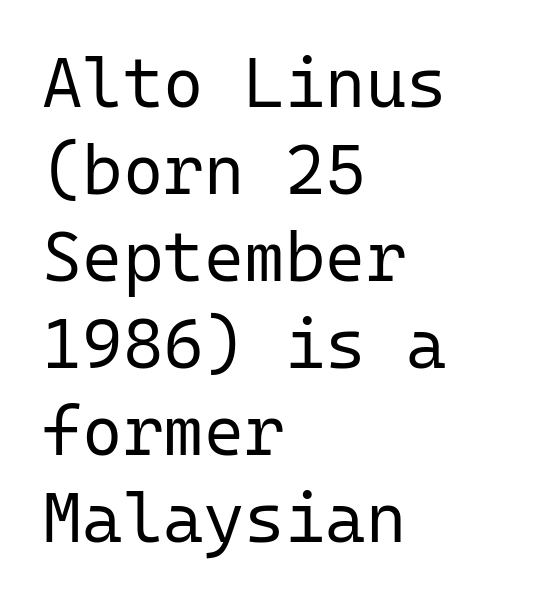
This sample has the even, mechanical cadence of fixed-width lettering. Here the glyphs are tracked normally, forming tight word shapes. Characters remain perfectly vertical along every line. This reads as an unemphasized weight, regular at the heaviest. Underlining? Definitely not there. Nothing sits at the stroke ends, so this counts as sans-serif.
